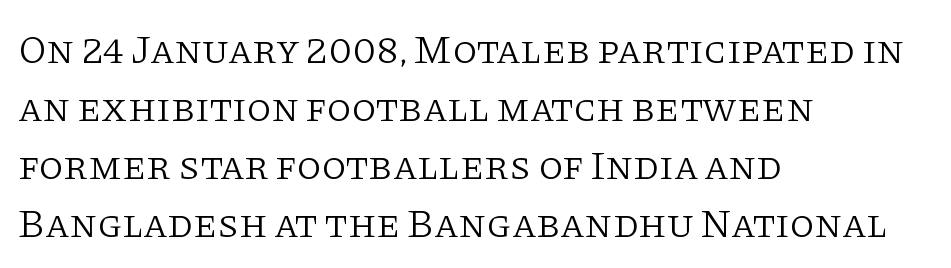
The rendering uses natural spacing where letterforms have individual widths. The passage shown has conventional tracking throughout. Stroke terminals: seriffed. Vertical strokes here are truly vertical. Weight: regular or lighter. The paragraph shown leans on its left margin.
